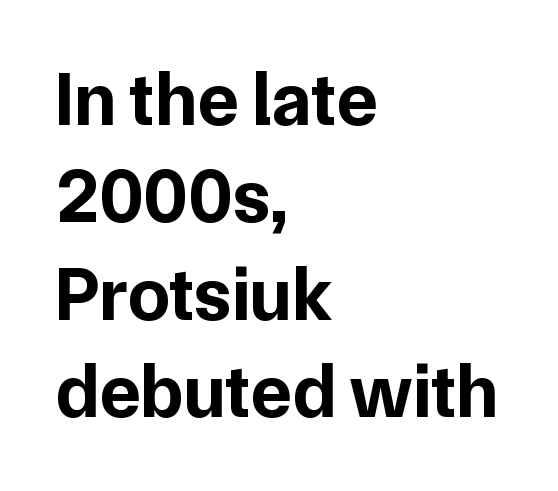
The image shows 76 px bold sans-serif type, upright; set left-aligned, normal line spacing (1.28x), normal letter spacing, not underlined; low stroke contrast and a medium x-height.
